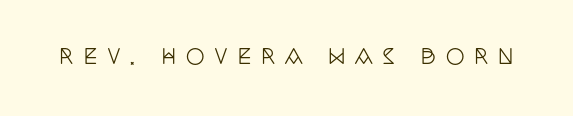
Compared with typical body copy, the letter spacing here is much looser. Beneath every word, the page is bare. Unlike italic type, these characters show no tilt at all.
